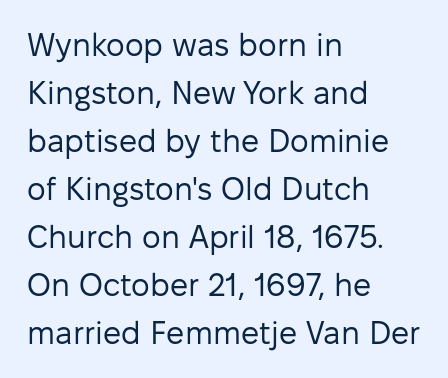
Each letter keeps its own natural width here, so spacing adapts to shape. Italic? Not at all — the glyphs are vertical. Regular leading. No extra ink here — the face is not bold. The compositor pushed each line to the left boundary.
